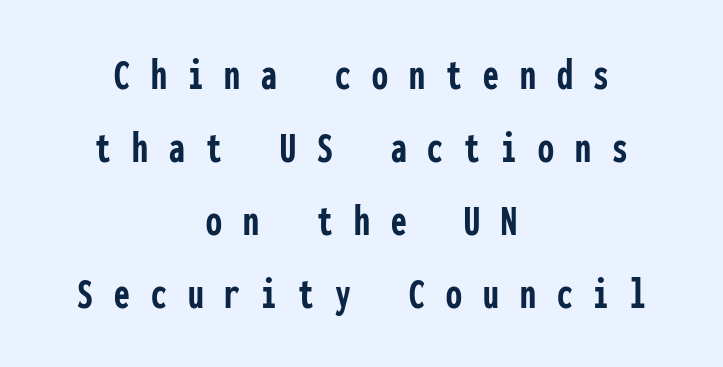
Q: Is the text bold? A: Yes.
Q: Is the text italic (slanted)? A: No, it is upright.
Q: Is the typeface a serif or a sans-serif typeface? A: Sans-serif.
Q: Is the text underlined? A: No.
Q: How is the paragraph aligned? A: Centered.
Q: Is the spacing between letters normal or unusually wide? A: Unusually wide.
Q: Is the spacing between lines tight, normal or loose? A: Normal.
Q: Width (condensed, normal, or wide)? A: Condensed.
Q: Stroke contrast? A: Low.
Q: x-height? A: Medium.
Q: Monospaced? A: Yes.
